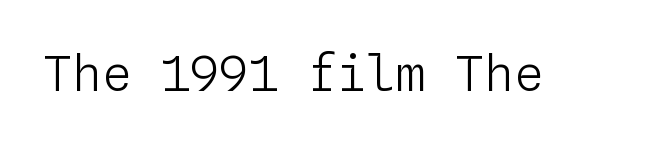
{"italic": "no", "bold": "no", "weight": "light", "width": "normal", "stroke_contrast": "low", "x_height": "medium", "monospaced": "yes", "underline": "no", "letter_spacing": "normal", "letter_spacing_em": 0.0, "glyph_px": 49}
